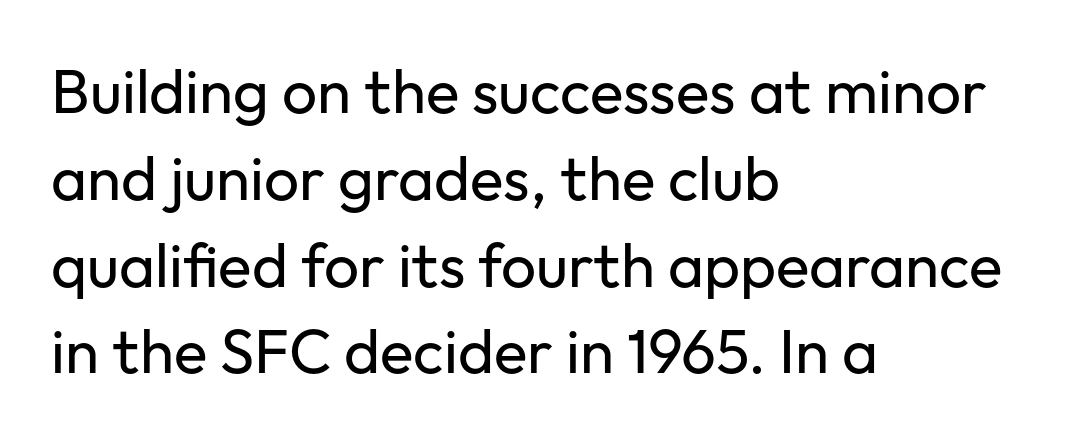
The image shows 62 px regular-weight sans-serif type, upright; set left-aligned, normal line spacing (1.4x), normal letter spacing, not underlined; low stroke contrast and a medium x-height.
